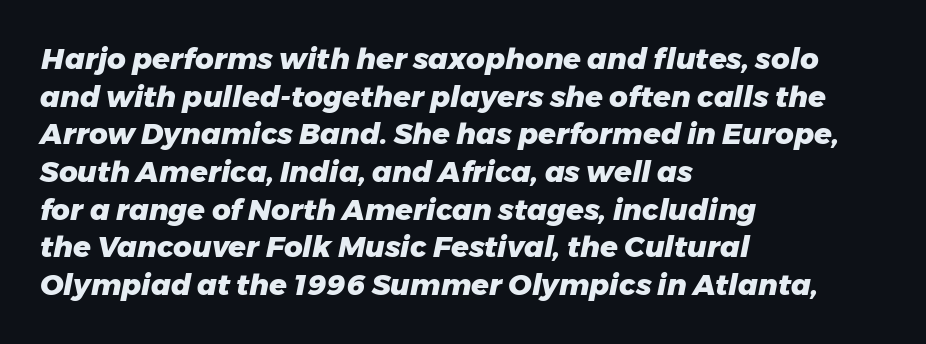
Q: Is the text bold? A: Yes.
Q: Is the text italic (slanted)? A: Yes, it leans right by about 11 degrees.
Q: Is the text underlined? A: No.
Q: How is the paragraph aligned? A: Left-aligned.
Q: Is the spacing between letters normal or unusually wide? A: Normal.
Q: Is the spacing between lines tight, normal or loose? A: Normal.
Q: Width (condensed, normal, or wide)? A: Normal.
Q: Stroke contrast? A: Low.
Q: x-height? A: Medium.
Q: Monospaced? A: No.
